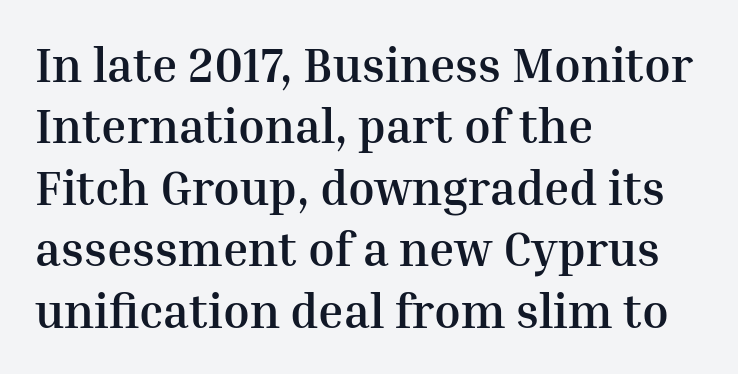
Q: Is the text bold? A: Yes.
Q: Is the text italic (slanted)? A: No, it is upright.
Q: Is the typeface a serif or a sans-serif typeface? A: Serif.
Q: Is the text underlined? A: No.
Q: How is the paragraph aligned? A: Left-aligned.
Q: Is the spacing between letters normal or unusually wide? A: Normal.
Q: Is the spacing between lines tight, normal or loose? A: Normal.
Q: Width (condensed, normal, or wide)? A: Normal.
Q: Stroke contrast? A: Medium.
Q: x-height? A: Medium.
Q: Monospaced? A: No.
